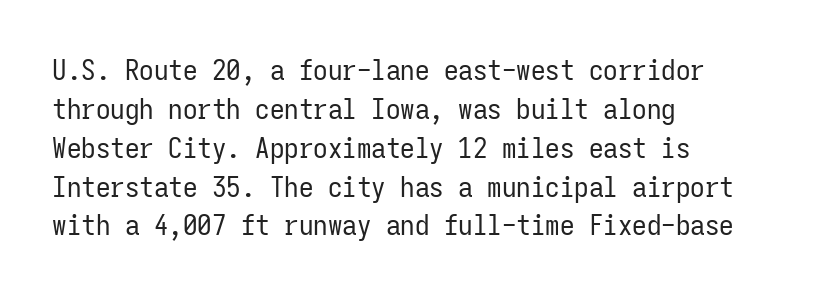
Q: Is the text bold? A: No.
Q: Is the text italic (slanted)? A: No, it is upright.
Q: Is the typeface a serif or a sans-serif typeface? A: Sans-serif.
Q: Is the text underlined? A: No.
Q: How is the paragraph aligned? A: Left-aligned.
Q: Is the spacing between letters normal or unusually wide? A: Normal.
Q: Is the spacing between lines tight, normal or loose? A: Normal.
Q: Width (condensed, normal, or wide)? A: Condensed.
Q: Stroke contrast? A: Low.
Q: x-height? A: Medium.
Q: Monospaced? A: Yes.
